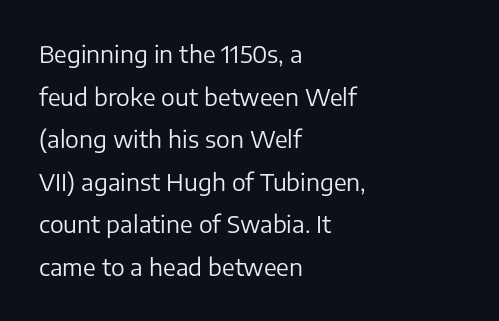
The image shows 23 px text type, upright; set left-aligned, line spacing 1.85x, normal letter spacing, not underlined.
